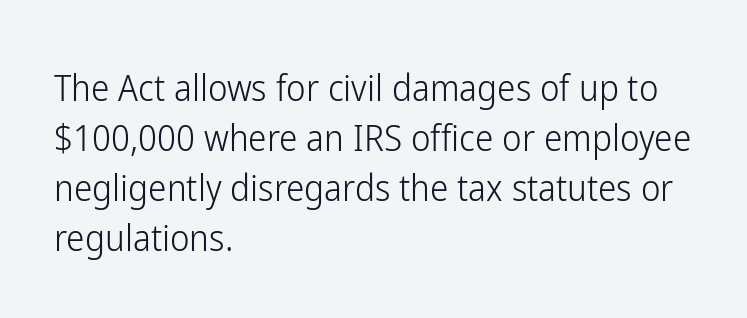
The image shows 37 px light, condensed sans-serif type, upright; set left-aligned, normal line spacing (1.35x), normal letter spacing, not underlined; low stroke contrast and a medium x-height.
